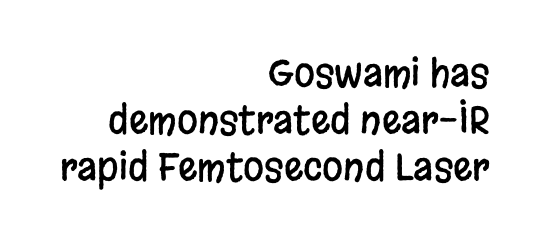
The image shows 38 px condensed sans-serif type, upright; set right-aligned, line spacing 1.24x, normal letter spacing, not underlined; low stroke contrast and a large x-height.
